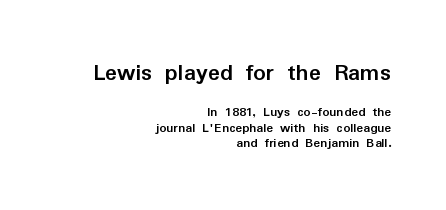
Q: Is the text bold? A: Yes.
Q: Is the text italic (slanted)? A: No, it is upright.
Q: Is the text underlined? A: No.
Q: How is the paragraph aligned? A: Right-aligned.
Q: Is the spacing between letters normal or unusually wide? A: Normal.
Q: Is the spacing between lines tight, normal or loose? A: Tight.
Q: Which block of text is set in a larger size, the first (top) or the second (bottom)? A: The first (top) one.
